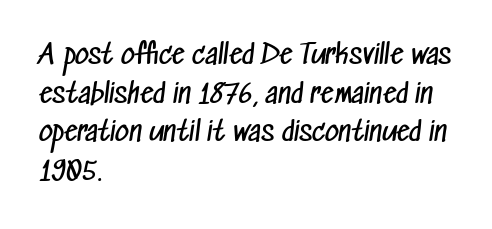
Q: Is the text bold? A: No.
Q: Is the text underlined? A: No.
Q: How is the paragraph aligned? A: Left-aligned.
Q: Is the spacing between letters normal or unusually wide? A: Normal.
Q: Is the spacing between lines tight, normal or loose? A: Normal.
